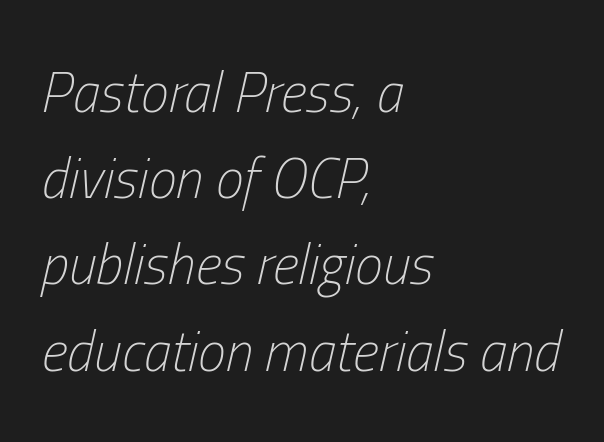
{"italic": "yes", "lean": "right", "slant_degrees": 13, "bold": "no", "weight": "light", "width": "condensed", "stroke_contrast": "low", "x_height": "medium", "monospaced": "no", "underline": "no", "align": "left", "line_spacing": "normal", "line_spacing_ratio": 1.54, "letter_spacing": "normal", "letter_spacing_em": 0.0, "glyph_px": 56}
